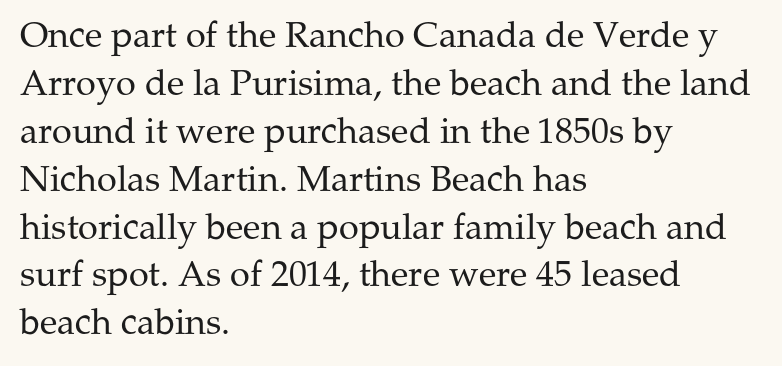
{"serif": "yes", "italic": "no", "bold": "no", "weight": "regular", "width": "normal", "stroke_contrast": "medium", "x_height": "medium", "monospaced": "no", "underline": "no", "align": "left", "line_spacing": "normal", "line_spacing_ratio": 1.33, "letter_spacing": "normal", "letter_spacing_em": 0.0, "glyph_px": 36}
